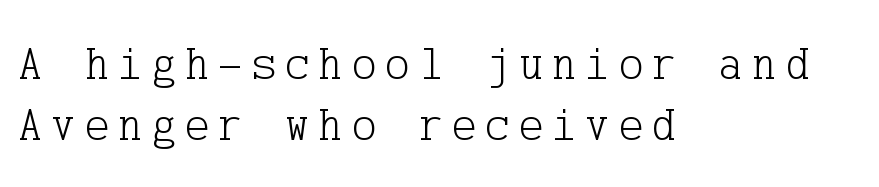
The rendering uses a moderate line-height, typical for paragraphs. Is there any slant? The stems are plumb. A serif font was chosen for this passage. The face looks like a standard text weight, possibly lighter. Horizontal alignment here is leftward, the default for most running prose. Just letters on the line, the space beneath them empty.
